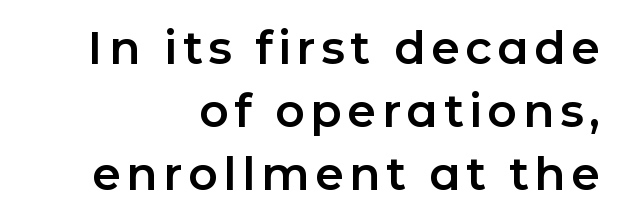
The image shows 46 px sans-serif type, upright; set right-aligned, normal line spacing (1.37x), not underlined; low stroke contrast and a medium x-height.
